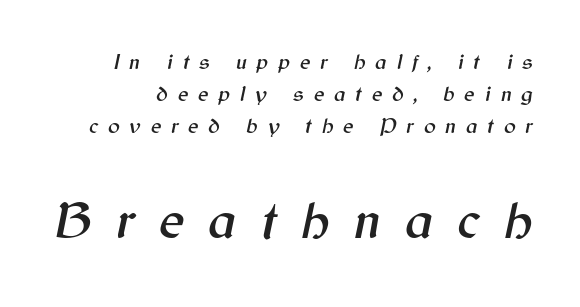
{"italic": "yes", "lean": "right", "slant_degrees": 12, "width": "normal", "stroke_contrast": "medium", "x_height": "medium", "monospaced": "no", "underline": "no", "line_spacing": "normal", "line_spacing_ratio": 1.45, "letter_spacing": "wide", "letter_spacing_em": 0.45, "larger_block": "second", "size_ratio": 2.45, "glyph_px": 54}
